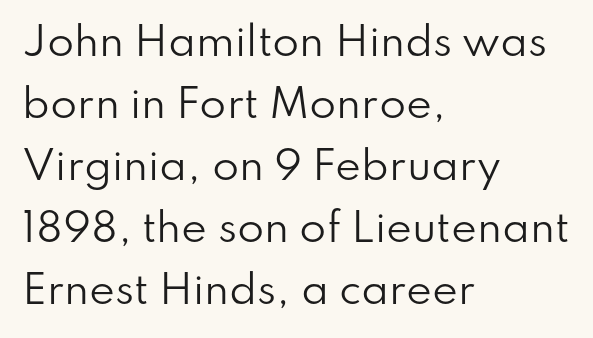
{"serif": "no", "italic": "no", "bold": "no", "weight": "regular", "width": "normal", "stroke_contrast": "low", "x_height": "small", "monospaced": "no", "underline": "no", "align": "left", "line_spacing": "normal", "line_spacing_ratio": 1.59, "letter_spacing": "normal", "letter_spacing_em": 0.0, "glyph_px": 39}
